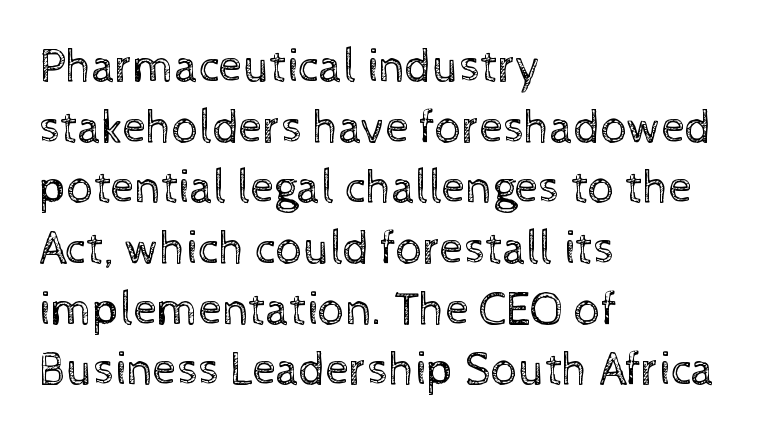
Does the copy run flush right? No — it runs flush left. Rendered with straight, roman letterforms. Is the type heavy? It reads as light-to-regular instead. Underline: absent. The designer left line spacing at the default.
